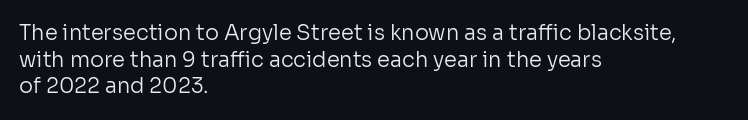
Summary of weight: not heavy and not bold. The vertical gap from one line to the next is medium. The type is set solid horizontally, with unmodified tracking. No italicization has been applied; the sample stays upright. The paragraph shown leans on its left margin. The gap between lines stays unmarked.
